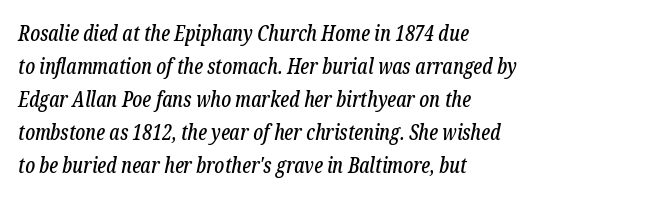
Q: Is the text italic (slanted)? A: Yes, it leans right by about 12 degrees.
Q: Is the text underlined? A: No.
Q: How is the paragraph aligned? A: Left-aligned.
Q: Is the spacing between letters normal or unusually wide? A: Normal.
Q: Is the spacing between lines tight, normal or loose? A: Normal.
